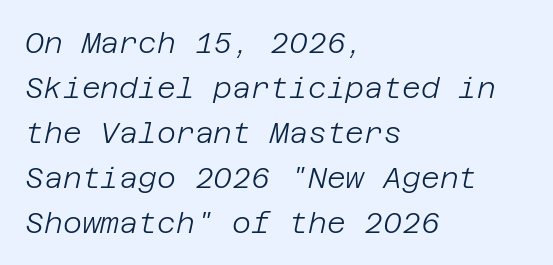
Q: Is the text bold? A: No.
Q: Is the text italic (slanted)? A: Yes, it leans right by about 12 degrees.
Q: Is the text underlined? A: No.
Q: How is the paragraph aligned? A: Left-aligned.
Q: Is the spacing between letters normal or unusually wide? A: Normal.
Q: Is the spacing between lines tight, normal or loose? A: Normal.
Q: Width (condensed, normal, or wide)? A: Normal.
Q: Stroke contrast? A: Low.
Q: x-height? A: Large.
